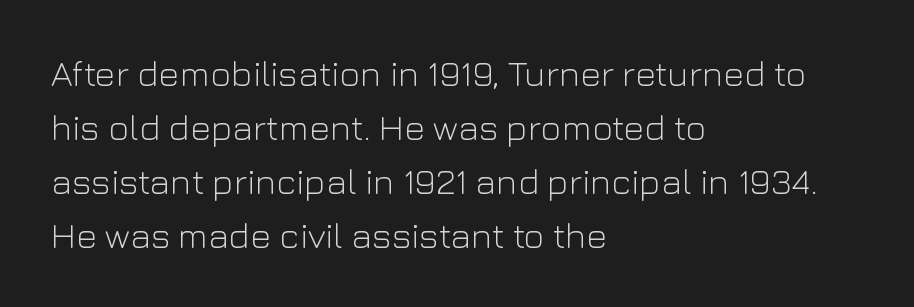
{"serif": "no", "italic": "no", "bold": "no", "weight": "light", "width": "normal", "stroke_contrast": "low", "x_height": "medium", "monospaced": "no", "underline": "no", "align": "left", "line_spacing": "normal", "line_spacing_ratio": 1.5, "letter_spacing": "normal", "letter_spacing_em": 0.0, "glyph_px": 36}
